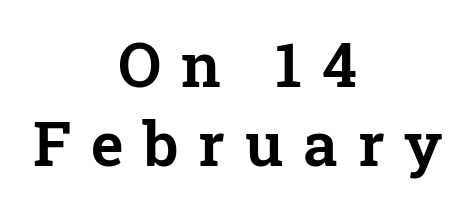
{"serif": "yes", "italic": "no", "width": "normal", "stroke_contrast": "low", "x_height": "medium", "monospaced": "no", "underline": "no", "align": "center", "line_spacing": "normal", "line_spacing_ratio": 1.27, "letter_spacing": "wide", "letter_spacing_em": 0.32, "glyph_px": 62}
